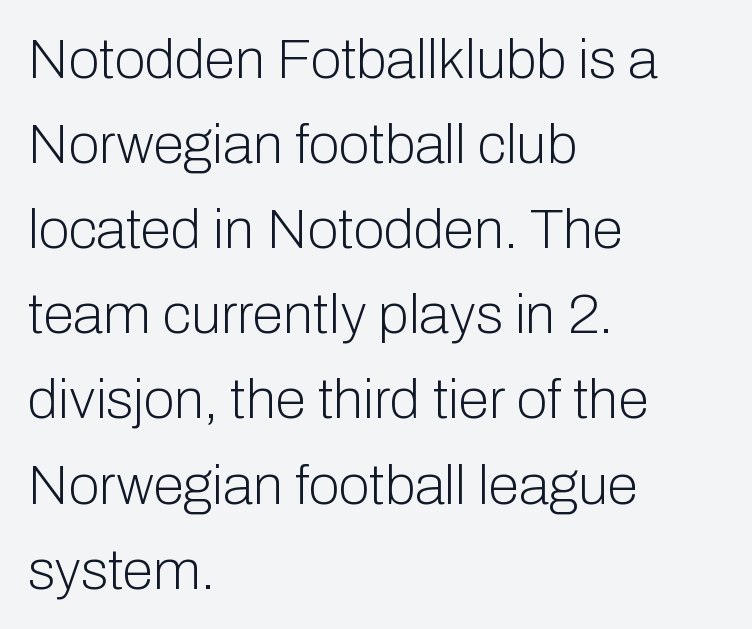
{"serif": "no", "italic": "no", "bold": "no", "weight": "light", "width": "normal", "stroke_contrast": "low", "x_height": "medium", "monospaced": "no", "underline": "no", "align": "left", "line_spacing": "normal", "line_spacing_ratio": 1.52, "letter_spacing": "normal", "letter_spacing_em": 0.0, "glyph_px": 56}
